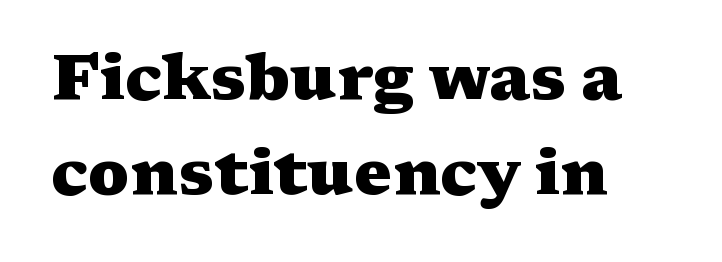
Q: Is the text bold? A: Yes.
Q: Is the text italic (slanted)? A: No, it is upright.
Q: Is the typeface a serif or a sans-serif typeface? A: Serif.
Q: Is the text underlined? A: No.
Q: How is the paragraph aligned? A: Left-aligned.
Q: Is the spacing between letters normal or unusually wide? A: Normal.
Q: Is the spacing between lines tight, normal or loose? A: Normal.
Q: Width (condensed, normal, or wide)? A: Wide.
Q: Stroke contrast? A: Medium.
Q: x-height? A: Medium.
Q: Monospaced? A: No.
